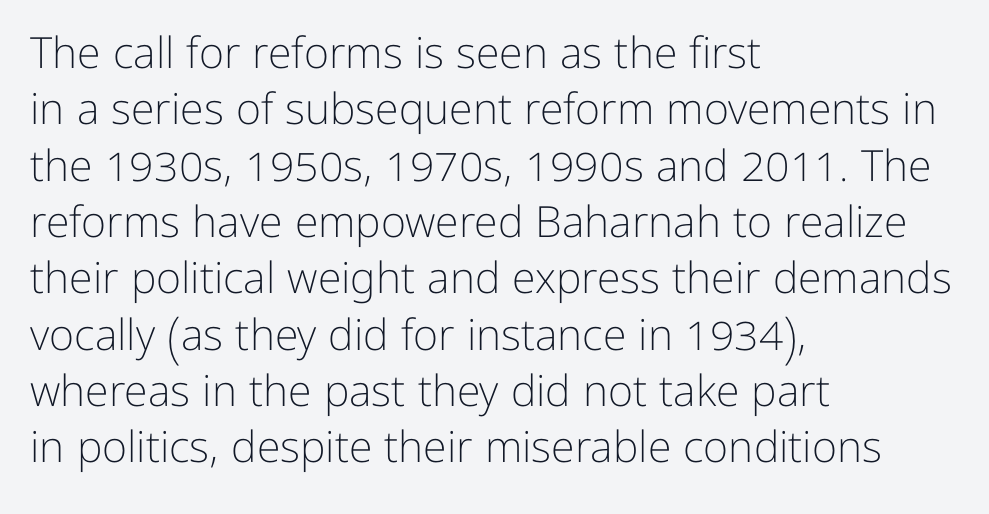
This rendering uses left alignment, leaving the right contour irregular. The letters sit at their default tracking, neither squeezed nor spread. Vertically, the passage feels balanced, rows spaced as you'd expect. Each letter keeps its own natural width here, so spacing adapts to shape. Nothing heavy about these letters — not bold at all.
